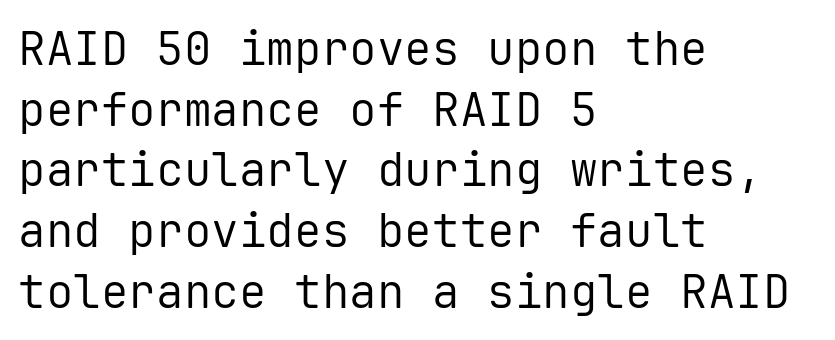
The image shows 46 px regular-weight sans-serif type, upright, monospaced; set left-aligned, normal line spacing (1.32x), normal letter spacing, not underlined; low stroke contrast and a medium x-height.
